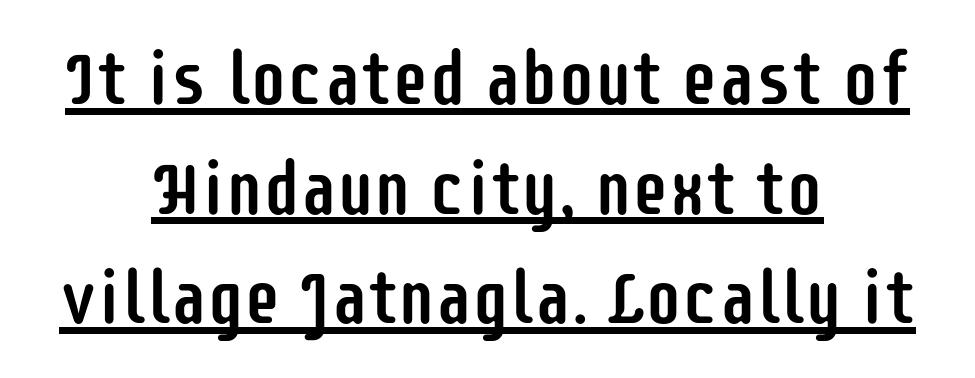
Q: Is the text italic (slanted)? A: No, it is upright.
Q: Is the typeface a serif or a sans-serif typeface? A: Sans-serif.
Q: Is the text underlined? A: Yes.
Q: How is the paragraph aligned? A: Centered.
Q: Is the spacing between letters normal or unusually wide? A: Normal.
Q: Is the spacing between lines tight, normal or loose? A: Normal.
Q: Width (condensed, normal, or wide)? A: Condensed.
Q: Stroke contrast? A: Low.
Q: x-height? A: Large.
Q: Monospaced? A: No.
